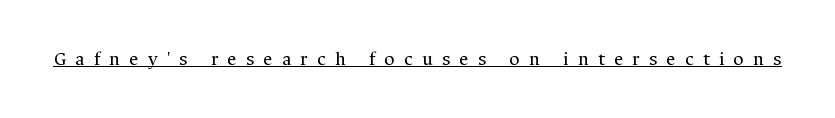
The image shows 20 px text type, upright; set unusually wide letter spacing (+0.46 em), underlined.
